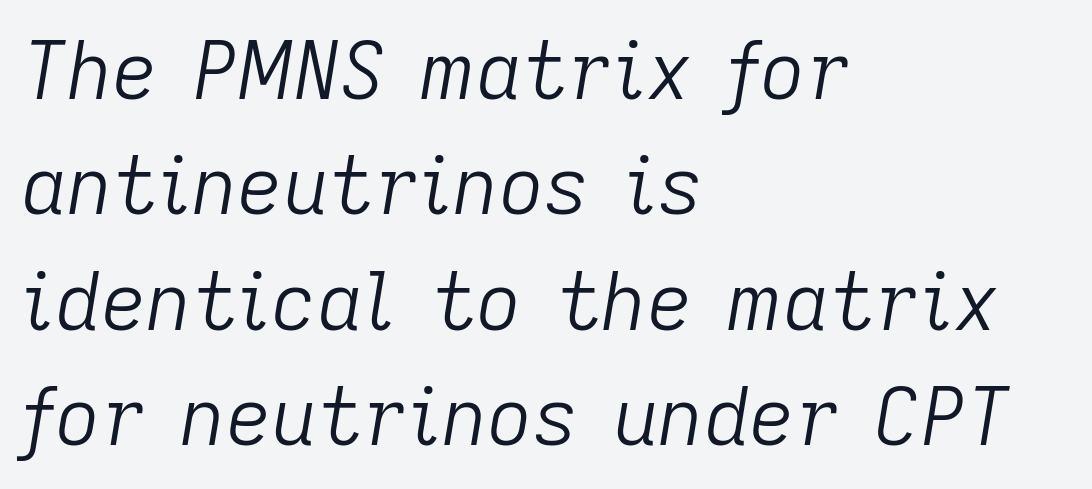
Q: Is the text bold? A: No.
Q: Is the text italic (slanted)? A: Yes, it leans right by about 9 degrees.
Q: Is the text underlined? A: No.
Q: How is the paragraph aligned? A: Left-aligned.
Q: Is the spacing between letters normal or unusually wide? A: Normal.
Q: Is the spacing between lines tight, normal or loose? A: Normal.
Q: Width (condensed, normal, or wide)? A: Normal.
Q: Stroke contrast? A: Low.
Q: x-height? A: Medium.
Q: Monospaced? A: No.
